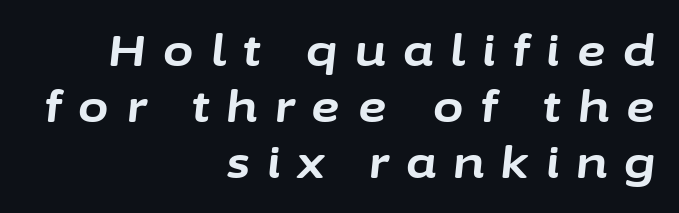
Caption: expanded tracking, letters set apart. Slanted lettering throughout. Glance below the letters and you will spot only blank space. Each new line begins a customary step beneath the previous one.
